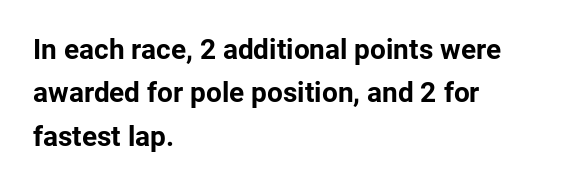
This sample uses plain, unmodified letter spacing. Pretty heavy lettering here — definitely bold. Descenders are the only things crossing below the line. I'd call this a sans setting — the letters go barefoot. Characters remain perfectly vertical along every line. Horizontally, the lines are justified to the leading edge only.
